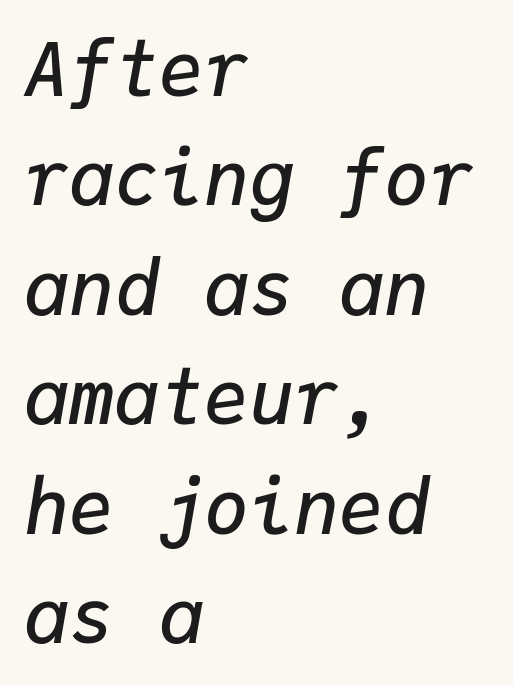
Q: Is the text bold? A: Semi-bold.
Q: Is the text italic (slanted)? A: Yes, it leans right by about 9 degrees.
Q: Is the text underlined? A: No.
Q: How is the paragraph aligned? A: Left-aligned.
Q: Is the spacing between letters normal or unusually wide? A: Normal.
Q: Is the spacing between lines tight, normal or loose? A: Normal.
Q: Width (condensed, normal, or wide)? A: Normal.
Q: Stroke contrast? A: Low.
Q: x-height? A: Medium.
Q: Monospaced? A: Yes.
